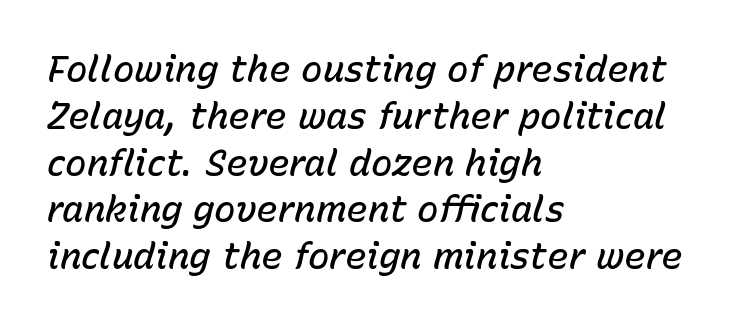
The image shows 36 px semibold type, italic (leaning right); set left-aligned, normal line spacing (1.3x), normal letter spacing, not underlined; low stroke contrast and a medium x-height.
